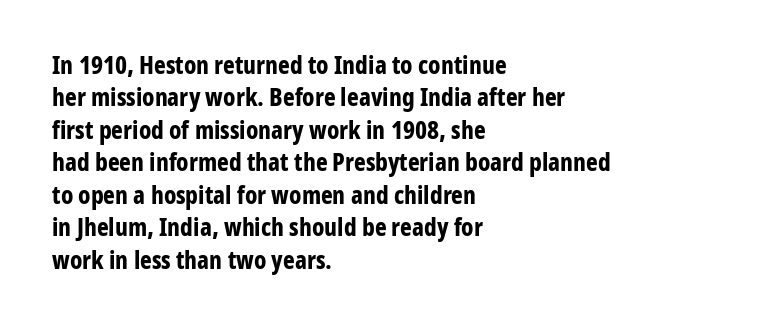
{"italic": "no", "bold": "yes", "underline": "no", "align": "left", "line_spacing": "normal", "line_spacing_ratio": 1.3, "letter_spacing": "normal", "letter_spacing_em": 0.0, "glyph_px": 25}
